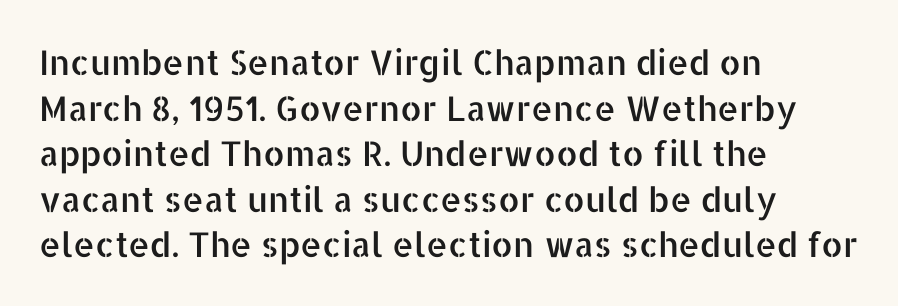
{"serif": "no", "italic": "no", "width": "normal", "stroke_contrast": "low", "x_height": "medium", "monospaced": "no", "underline": "no", "align": "left", "line_spacing": "normal", "line_spacing_ratio": 1.34, "letter_spacing": "normal", "letter_spacing_em": 0.0, "glyph_px": 34}
